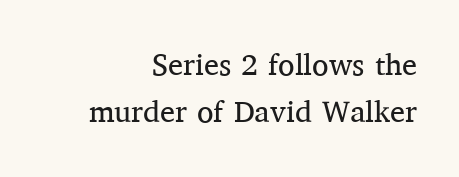
Q: Is the text bold? A: No.
Q: Is the text italic (slanted)? A: No, it is upright.
Q: Is the typeface a serif or a sans-serif typeface? A: Serif.
Q: Is the text underlined? A: No.
Q: How is the paragraph aligned? A: Right-aligned.
Q: Is the spacing between letters normal or unusually wide? A: Normal.
Q: Is the spacing between lines tight, normal or loose? A: Normal.
Q: Width (condensed, normal, or wide)? A: Normal.
Q: Stroke contrast? A: Medium.
Q: x-height? A: Medium.
Q: Monospaced? A: No.
